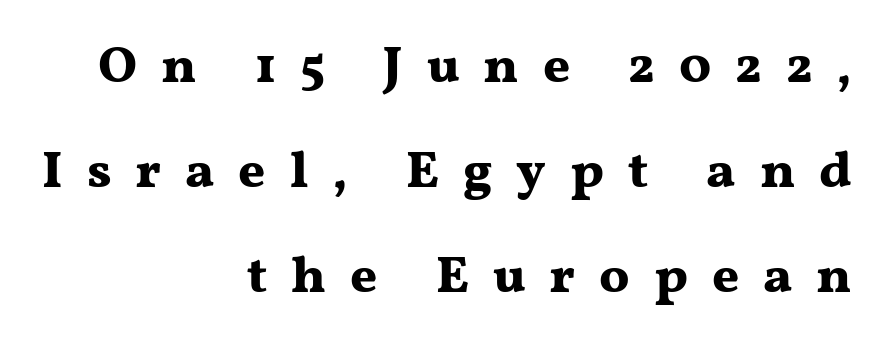
Q: Is the text bold? A: Yes.
Q: Is the text italic (slanted)? A: No, it is upright.
Q: Is the typeface a serif or a sans-serif typeface? A: Serif.
Q: Is the text underlined? A: No.
Q: How is the paragraph aligned? A: Right-aligned.
Q: Is the spacing between letters normal or unusually wide? A: Unusually wide.
Q: Is the spacing between lines tight, normal or loose? A: Loose.
Q: Width (condensed, normal, or wide)? A: Wide.
Q: Stroke contrast? A: Medium.
Q: x-height? A: Medium.
Q: Monospaced? A: No.
